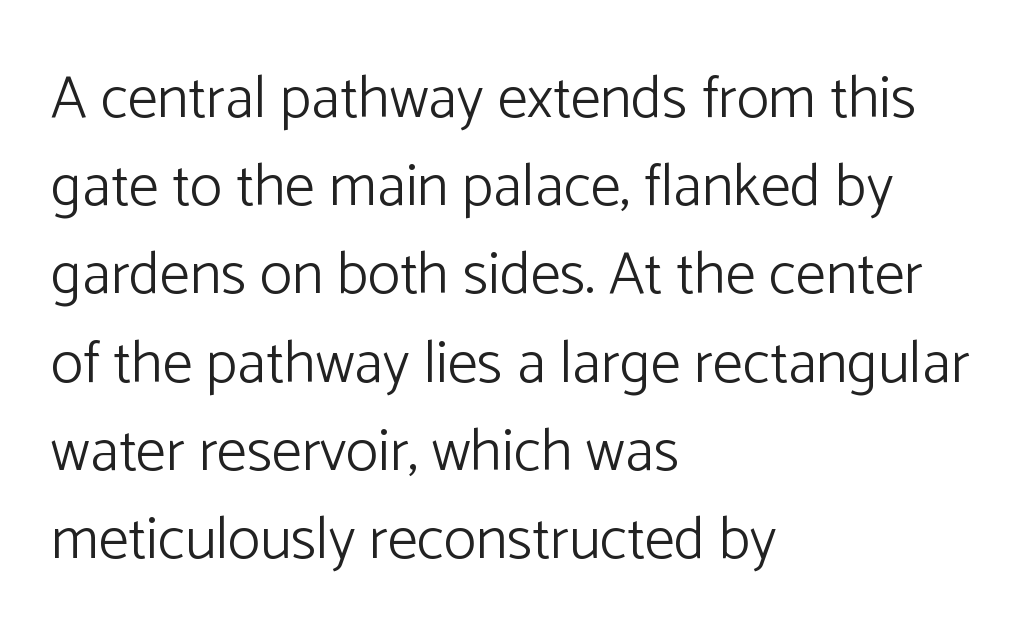
The image shows 60 px light sans-serif type, upright; set left-aligned, normal line spacing (1.47x), normal letter spacing, not underlined; low stroke contrast and a medium x-height.
